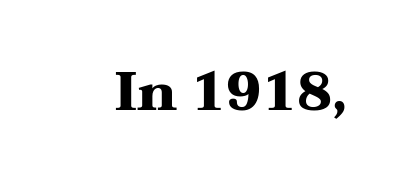
Q: Is the text bold? A: Yes.
Q: Is the text italic (slanted)? A: No, it is upright.
Q: Is the typeface a serif or a sans-serif typeface? A: Serif.
Q: Is the text underlined? A: No.
Q: Is the spacing between letters normal or unusually wide? A: Normal.
Q: Width (condensed, normal, or wide)? A: Wide.
Q: Stroke contrast? A: Medium.
Q: x-height? A: Medium.
Q: Monospaced? A: No.
